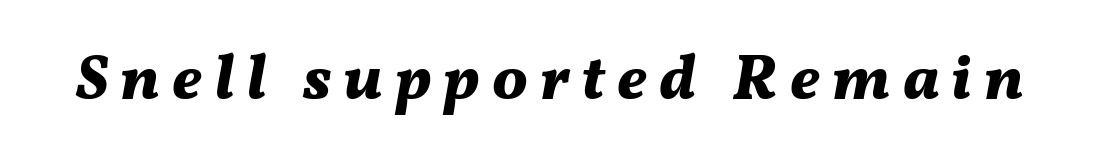
{"italic": "yes", "lean": "right", "slant_degrees": 11, "bold": "yes", "weight": "bold", "width": "normal", "stroke_contrast": "medium", "x_height": "medium", "monospaced": "no", "underline": "no", "glyph_px": 63}
